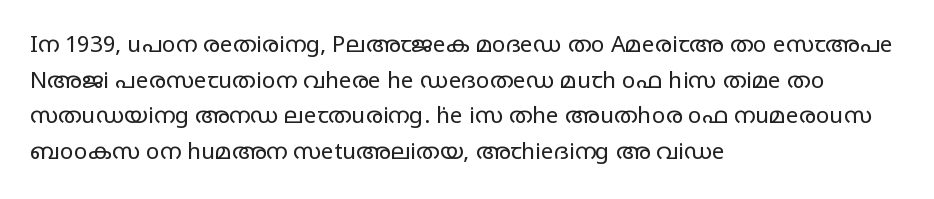
{"italic": "no", "bold": "no", "underline": "no", "align": "left", "line_spacing": "normal", "line_spacing_ratio": 1.55, "letter_spacing": "normal", "letter_spacing_em": 0.0, "glyph_px": 23}
